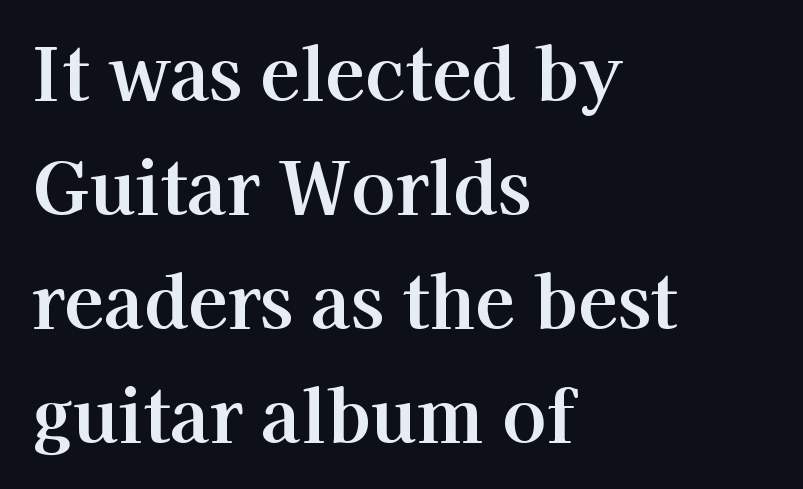
{"serif": "yes", "italic": "no", "width": "normal", "stroke_contrast": "high", "x_height": "medium", "monospaced": "no", "underline": "no", "align": "left", "line_spacing": "normal", "line_spacing_ratio": 1.56, "letter_spacing": "normal", "letter_spacing_em": 0.0, "glyph_px": 73}
